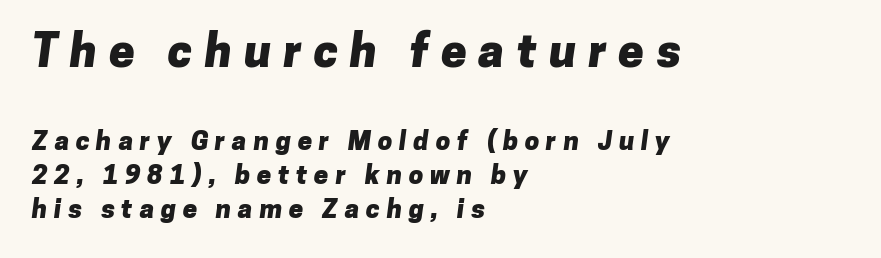
The tracking jumps out immediately: characters are airy and widely separated. Of the two passages, the one on top uses the larger point size. Every letter is thick-stroked: bold, no question. Note: no serifs on the glyphs. The typesetter chose a ragged-right arrangement here.
